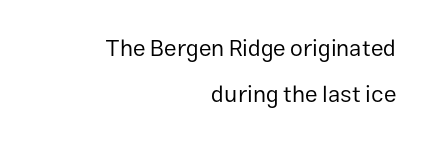
Students, note that the glyphs here touch the page at normal intervals. This reads as an unemphasized weight, regular at the heaviest. Line endings align vertically; line beginnings do not. Is there much room between lines? Yes — plenty of vertical air separates them. Clear beneath every line of the passage.
